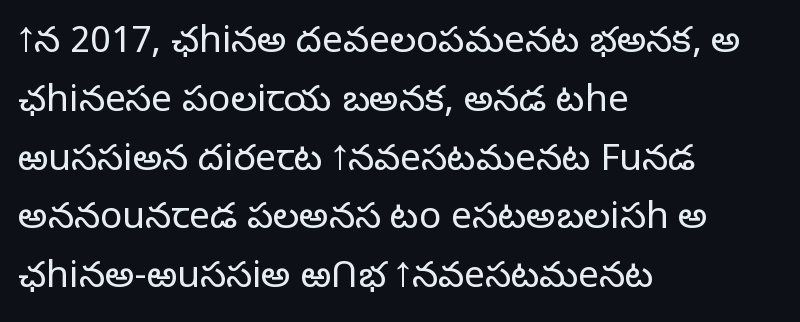
Posture: upright roman. All the whitespace from short lines collects on the right. Weight class: somewhere from thin through regular. The letters advance in unequal steps, a hallmark of proportional type.
